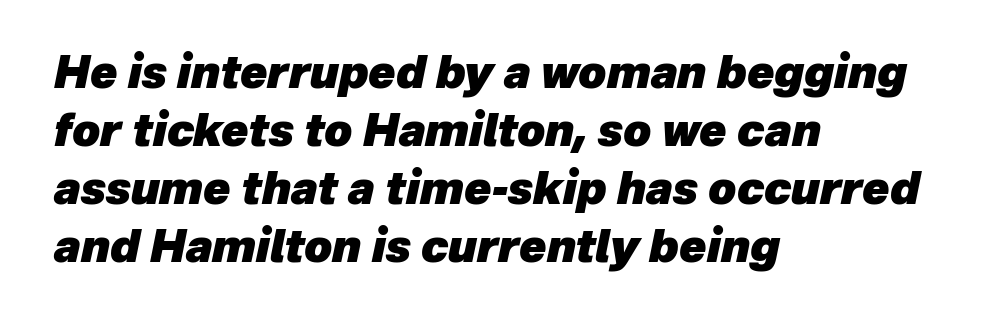
A dark, heavy texture on the line: the type is bold. This block has exactly the height ordinary leading produces. There's an unmistakable incline to the writing here. The passage is arranged the way most books set body copy — flush left.
